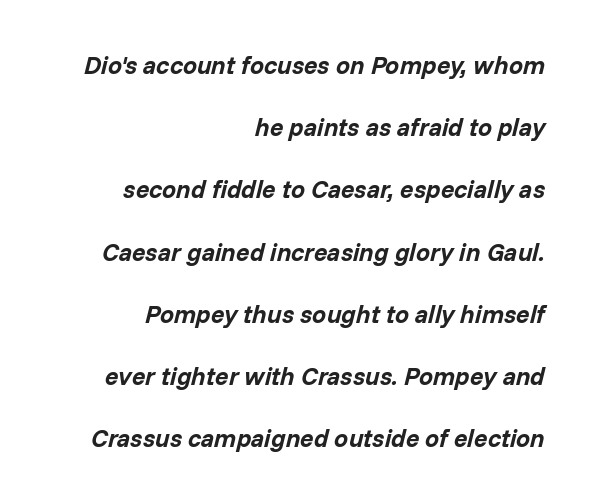
The image shows 25 px bold type, italic (leaning right); set right-aligned, loose line spacing (2.49x), normal letter spacing, not underlined.
